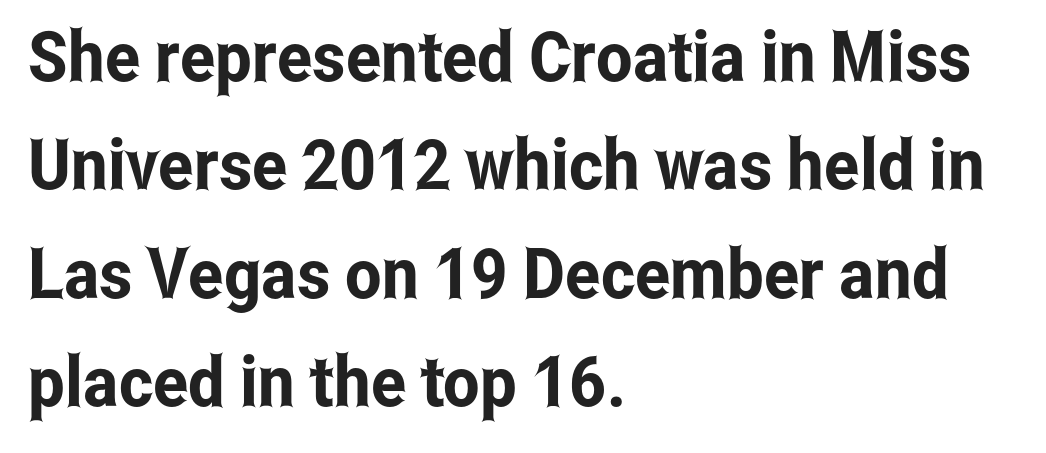
Q: Is the text italic (slanted)? A: No, it is upright.
Q: Is the typeface a serif or a sans-serif typeface? A: Sans-serif.
Q: Is the text underlined? A: No.
Q: How is the paragraph aligned? A: Left-aligned.
Q: Is the spacing between letters normal or unusually wide? A: Normal.
Q: Is the spacing between lines tight, normal or loose? A: Normal.
Q: Width (condensed, normal, or wide)? A: Condensed.
Q: Stroke contrast? A: Low.
Q: x-height? A: Medium.
Q: Monospaced? A: No.
